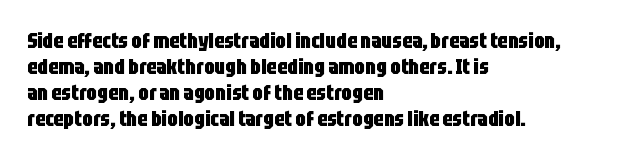
The strokes are fattened all the way to bold. Visually the block forms a straight wall on the left and a jagged coastline on the right. A typesetter would mark this as roman, not italic. The words here are not underlined.
